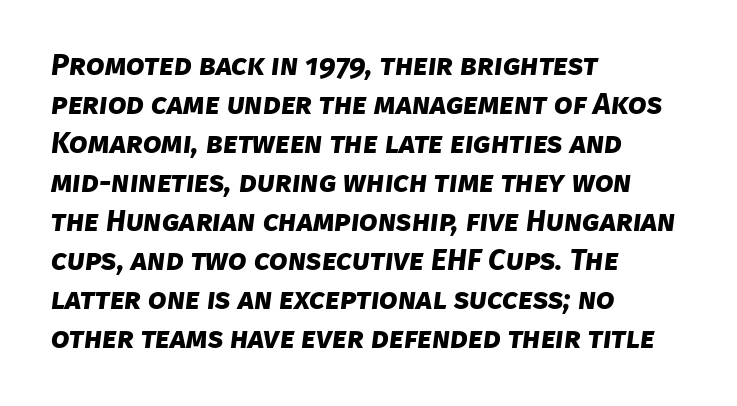
{"serif": "no", "bold": "yes", "weight": "bold", "width": "normal", "stroke_contrast": "low", "x_height": "large", "monospaced": "no", "underline": "no", "align": "left", "line_spacing": "normal", "line_spacing_ratio": 1.3, "letter_spacing": "normal", "letter_spacing_em": 0.0, "glyph_px": 30}
